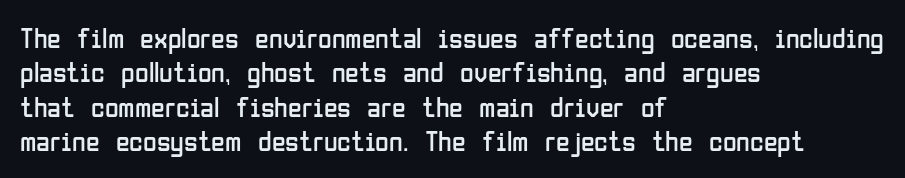
Horizontally, the lines are justified to the leading edge only. Underlining? Definitely not there. Is this a sans? Yes — the strokes have no serifs. Is this a fixed-width face? No — the glyphs have proportional, varying widths. Designer's note — italics off, roman on.
